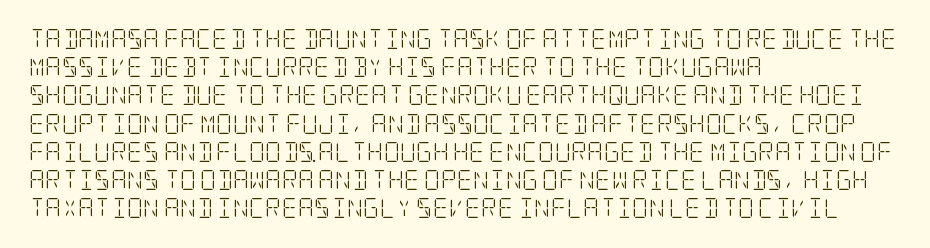
Nobody drew a line under any word here. When letters stand straight like this, we call the style roman or upright. The lines sit at an ordinary, default distance from one another. Summary of weight: not heavy and not bold.
